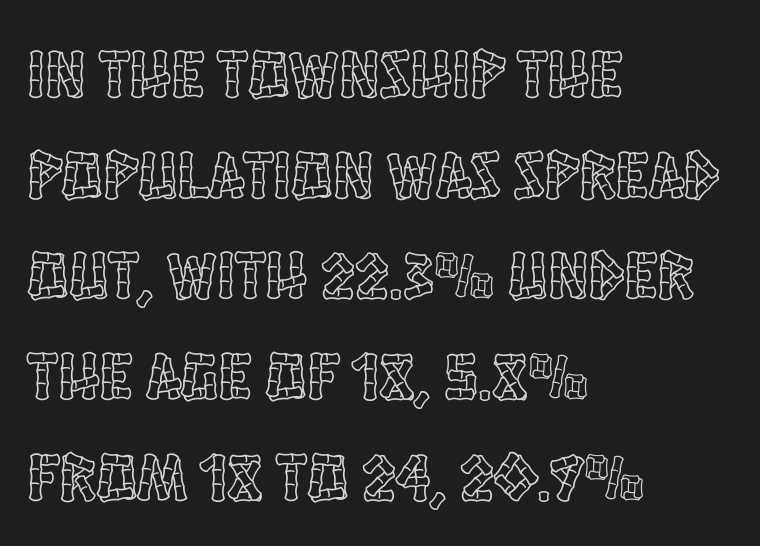
Vertically, the passage feels balanced, rows spaced as you'd expect. When letters stand straight like this, we call the style roman or upright. A bare baseline throughout the passage. No extra tracking has been applied to these lines. Line starts are locked; line ends wander. Looks like regular typesetting: each glyph gets only the width it needs.
